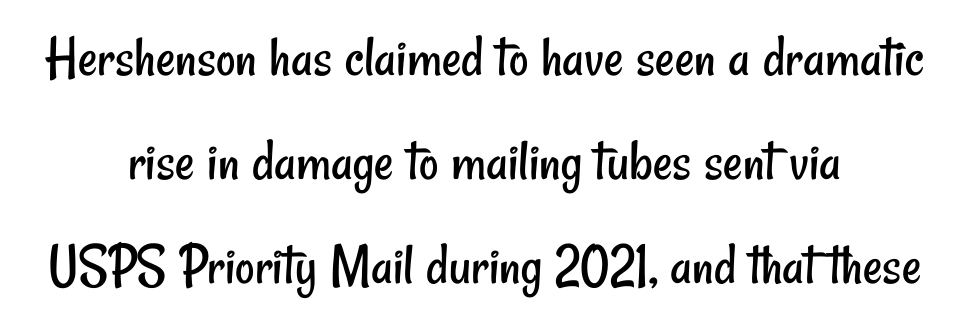
{"serif": "no", "bold": "no", "weight": "regular", "width": "condensed", "stroke_contrast": "low", "x_height": "small", "monospaced": "no", "underline": "no", "align": "center", "line_spacing_ratio": 1.73, "letter_spacing": "normal", "letter_spacing_em": 0.0, "glyph_px": 60}
